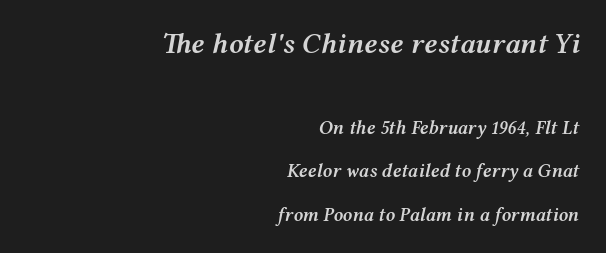
Q: Is the text bold? A: Semi-bold.
Q: Is the text italic (slanted)? A: Yes, it leans right by about 12 degrees.
Q: Is the text underlined? A: No.
Q: How is the paragraph aligned? A: Right-aligned.
Q: Is the spacing between letters normal or unusually wide? A: Normal.
Q: Is the spacing between lines tight, normal or loose? A: Loose.
Q: Which block of text is set in a larger size, the first (top) or the second (bottom)? A: The first (top) one.
Q: Width (condensed, normal, or wide)? A: Wide.
Q: Stroke contrast? A: Medium.
Q: x-height? A: Medium.
Q: Monospaced? A: No.
